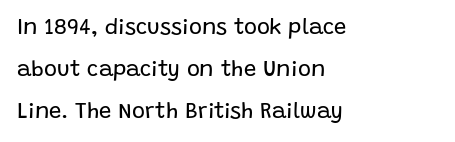
Which margin do the lines hug? The left one — the right edge is uneven. This rendering leaves character spacing at its baseline value. The string is rendered with underlining switched off. You could fit nearly another row in the gap between these rows. The typography opts for an upright posture over an oblique one. The strokes carry an ordinary text weight at most.
